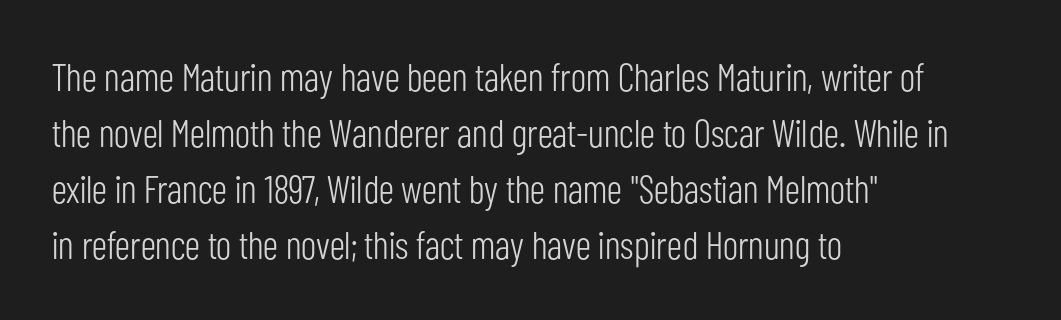
The typesetter chose a ragged-right arrangement here. Honestly, there is no underline to notice here at all. The text was rendered using a sans face with plain stroke endings. Evenly set lines give the paragraph a standard silhouette. The cut favours lightness, reaching ordinary text weight at its darkest.
